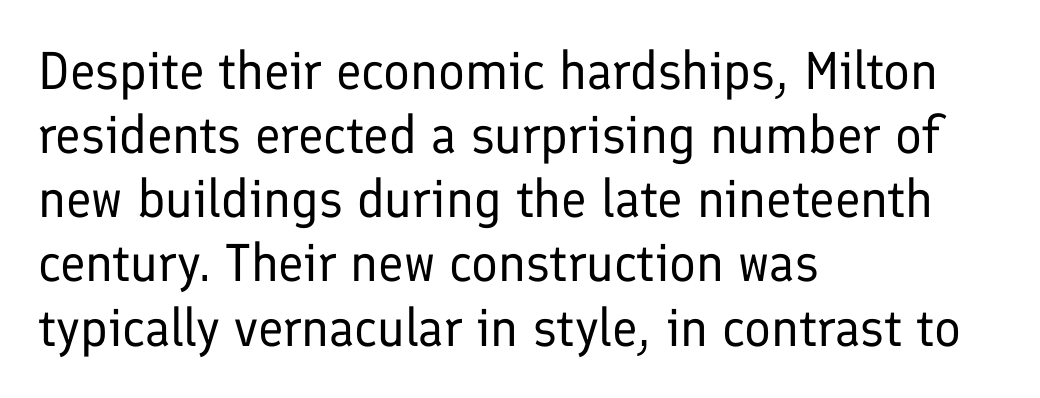
{"serif": "no", "italic": "no", "bold": "no", "weight": "regular", "width": "normal", "stroke_contrast": "low", "x_height": "medium", "monospaced": "no", "underline": "no", "align": "left", "line_spacing_ratio": 1.21, "letter_spacing": "normal", "letter_spacing_em": 0.0, "glyph_px": 53}
